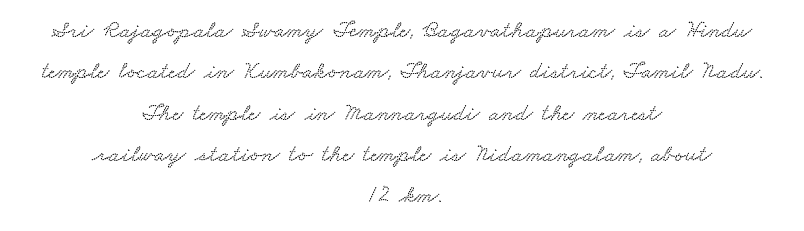
Q: Is the text underlined? A: No.
Q: How is the paragraph aligned? A: Centered.
Q: Is the spacing between letters normal or unusually wide? A: Normal.
